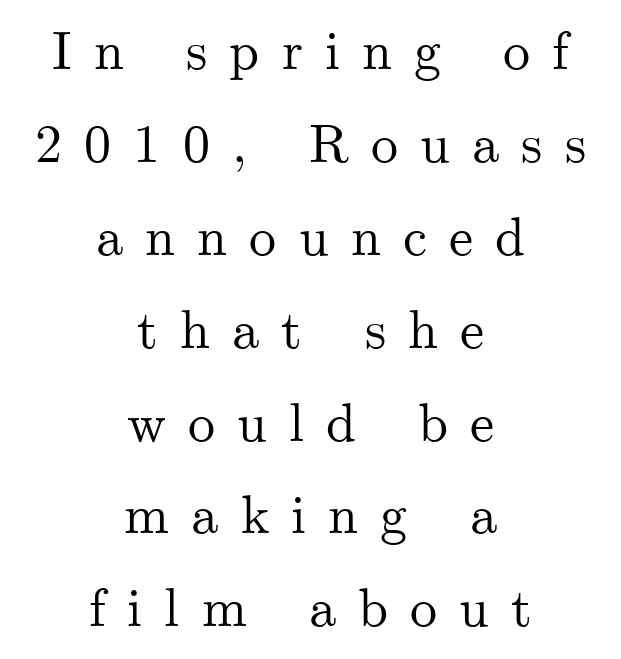
Q: Is the text italic (slanted)? A: No, it is upright.
Q: Is the typeface a serif or a sans-serif typeface? A: Serif.
Q: Is the text underlined? A: No.
Q: How is the paragraph aligned? A: Centered.
Q: Is the spacing between letters normal or unusually wide? A: Unusually wide.
Q: Width (condensed, normal, or wide)? A: Normal.
Q: Stroke contrast? A: Medium.
Q: x-height? A: Small.
Q: Monospaced? A: No.
